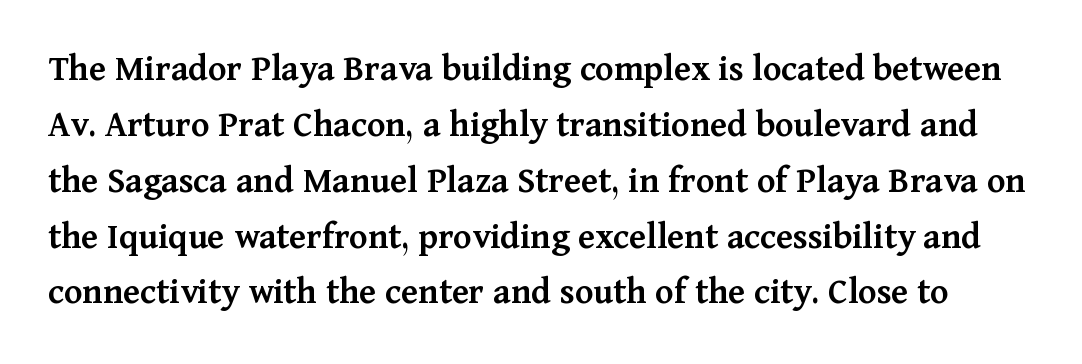
The image shows 38 px semibold serif type, upright; set normal line spacing (1.47x), normal letter spacing, not underlined; medium stroke contrast and a medium x-height.
